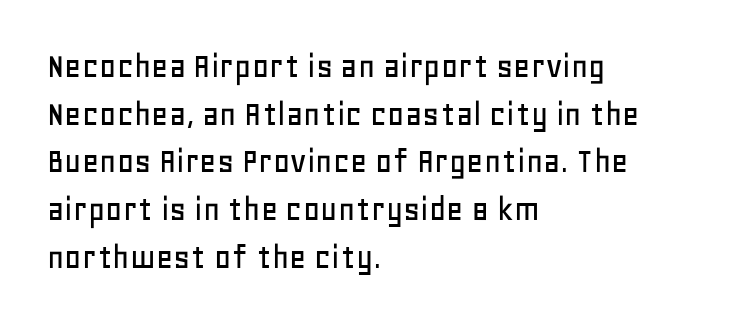
Q: Is the text italic (slanted)? A: No, it is upright.
Q: Is the typeface a serif or a sans-serif typeface? A: Sans-serif.
Q: Is the text underlined? A: No.
Q: How is the paragraph aligned? A: Left-aligned.
Q: Is the spacing between letters normal or unusually wide? A: Normal.
Q: Is the spacing between lines tight, normal or loose? A: Normal.
Q: Width (condensed, normal, or wide)? A: Normal.
Q: Stroke contrast? A: Low.
Q: x-height? A: Large.
Q: Monospaced? A: No.
